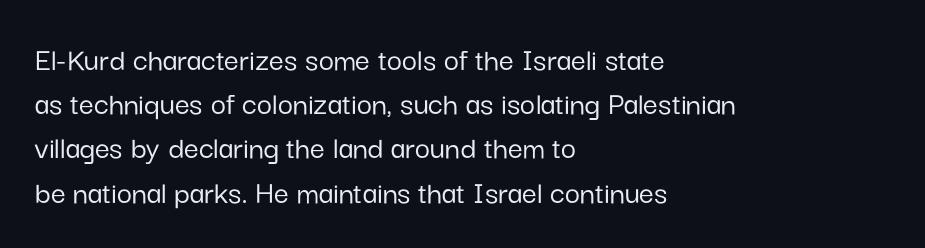
Q: Is the text italic (slanted)? A: No, it is upright.
Q: Is the typeface a serif or a sans-serif typeface? A: Sans-serif.
Q: Is the text underlined? A: No.
Q: How is the paragraph aligned? A: Left-aligned.
Q: Is the spacing between letters normal or unusually wide? A: Normal.
Q: Is the spacing between lines tight, normal or loose? A: Normal.
Q: Width (condensed, normal, or wide)? A: Normal.
Q: Stroke contrast? A: Low.
Q: x-height? A: Medium.
Q: Monospaced? A: No.
